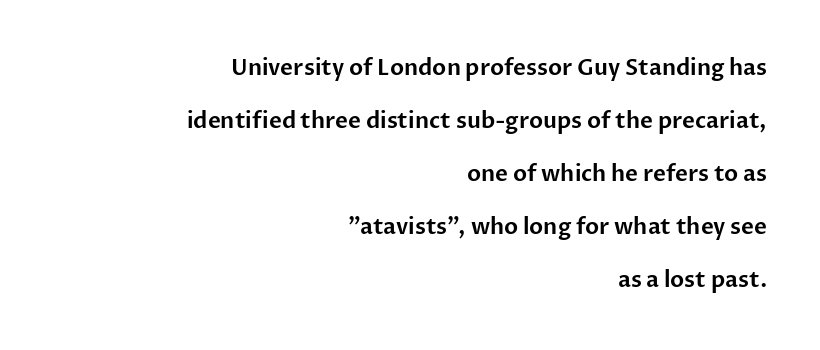
{"italic": "no", "underline": "no", "align": "right", "line_spacing": "loose", "line_spacing_ratio": 2.41, "letter_spacing": "normal", "letter_spacing_em": 0.0, "glyph_px": 22}
